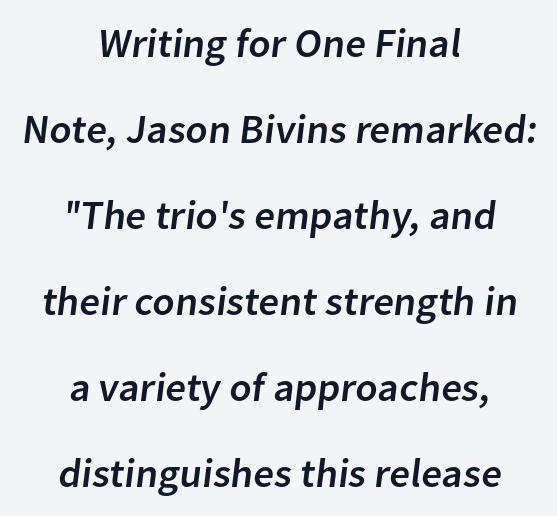
{"serif": "no", "width": "normal", "stroke_contrast": "low", "x_height": "medium", "monospaced": "no", "underline": "no", "align": "center", "line_spacing": "loose", "line_spacing_ratio": 2.1, "letter_spacing": "normal", "letter_spacing_em": 0.0, "glyph_px": 41}
